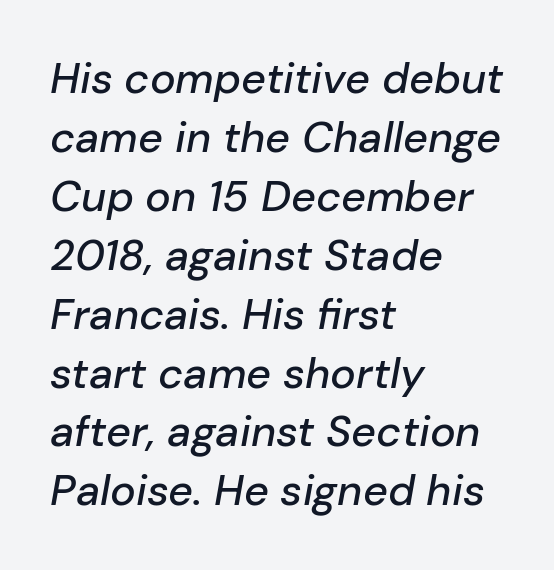
Q: Is the text italic (slanted)? A: Yes, it leans right by about 10 degrees.
Q: Is the text underlined? A: No.
Q: How is the paragraph aligned? A: Left-aligned.
Q: Is the spacing between letters normal or unusually wide? A: Normal.
Q: Is the spacing between lines tight, normal or loose? A: Normal.
Q: Width (condensed, normal, or wide)? A: Normal.
Q: Stroke contrast? A: Low.
Q: x-height? A: Medium.
Q: Monospaced? A: No.
